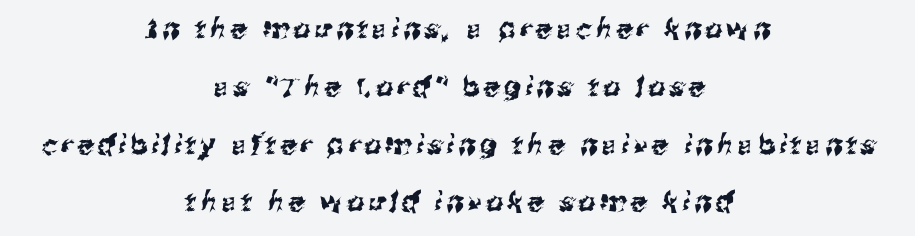
This sample is center-justified, so both line endings float freely. The space directly below the letters is spotless. Each new line begins a long way beneath the previous one.
